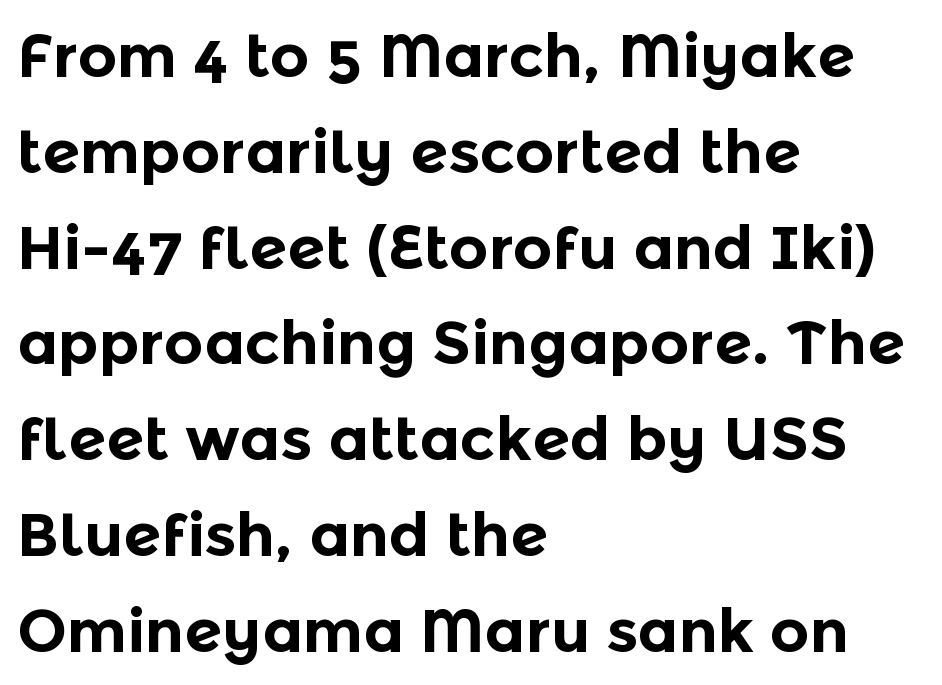
Q: Is the text bold? A: Yes.
Q: Is the text italic (slanted)? A: No, it is upright.
Q: Is the typeface a serif or a sans-serif typeface? A: Sans-serif.
Q: Is the text underlined? A: No.
Q: How is the paragraph aligned? A: Left-aligned.
Q: Is the spacing between letters normal or unusually wide? A: Normal.
Q: Is the spacing between lines tight, normal or loose? A: Normal.
Q: Width (condensed, normal, or wide)? A: Normal.
Q: x-height? A: Medium.
Q: Monospaced? A: No.
